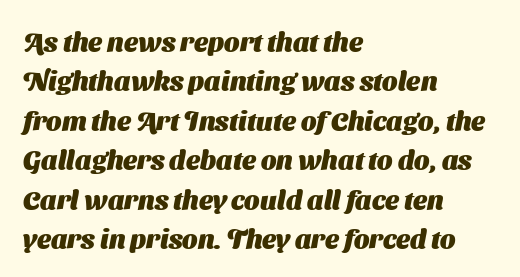
{"bold": "yes", "underline": "no", "align": "left", "line_spacing": "normal", "line_spacing_ratio": 1.46, "letter_spacing": "normal", "letter_spacing_em": 0.0, "glyph_px": 27}
